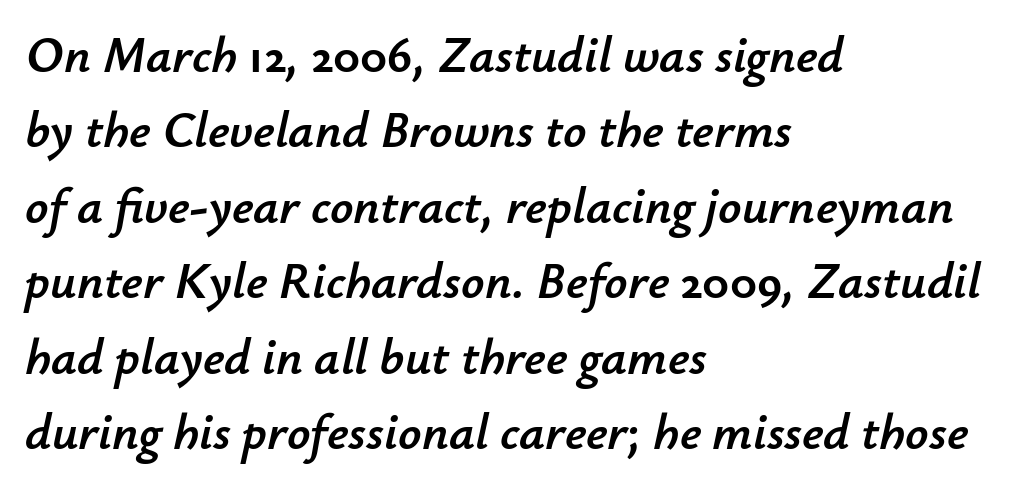
Q: Is the text italic (slanted)? A: Yes, it leans right by about 12 degrees.
Q: Is the text underlined? A: No.
Q: How is the paragraph aligned? A: Left-aligned.
Q: Is the spacing between letters normal or unusually wide? A: Normal.
Q: Is the spacing between lines tight, normal or loose? A: Normal.
Q: Width (condensed, normal, or wide)? A: Normal.
Q: Stroke contrast? A: Low.
Q: x-height? A: Small.
Q: Monospaced? A: No.
